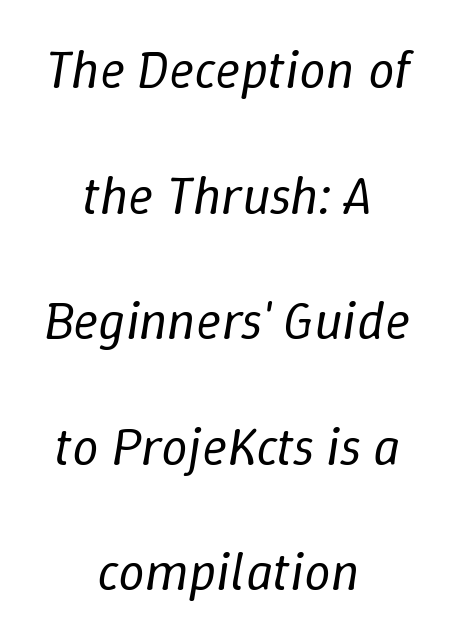
{"italic": "yes", "lean": "right", "slant_degrees": 9, "bold": "no", "weight": "regular", "width": "normal", "stroke_contrast": "low", "x_height": "medium", "monospaced": "no", "underline": "no", "align": "center", "line_spacing": "loose", "line_spacing_ratio": 2.37, "letter_spacing": "normal", "letter_spacing_em": 0.0, "glyph_px": 53}
